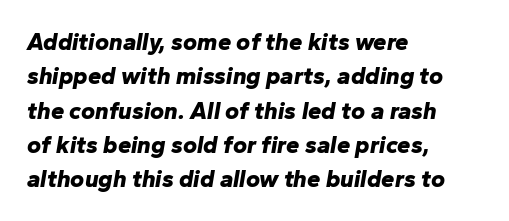
Plenty of ink on the page — the face is bold. A bare baseline throughout the passage. Glyph-to-glyph distance matches everyday printed text. The rendering uses a moderate line-height, typical for paragraphs. Compared with ordinary roman type, these characters are visibly tilted.
